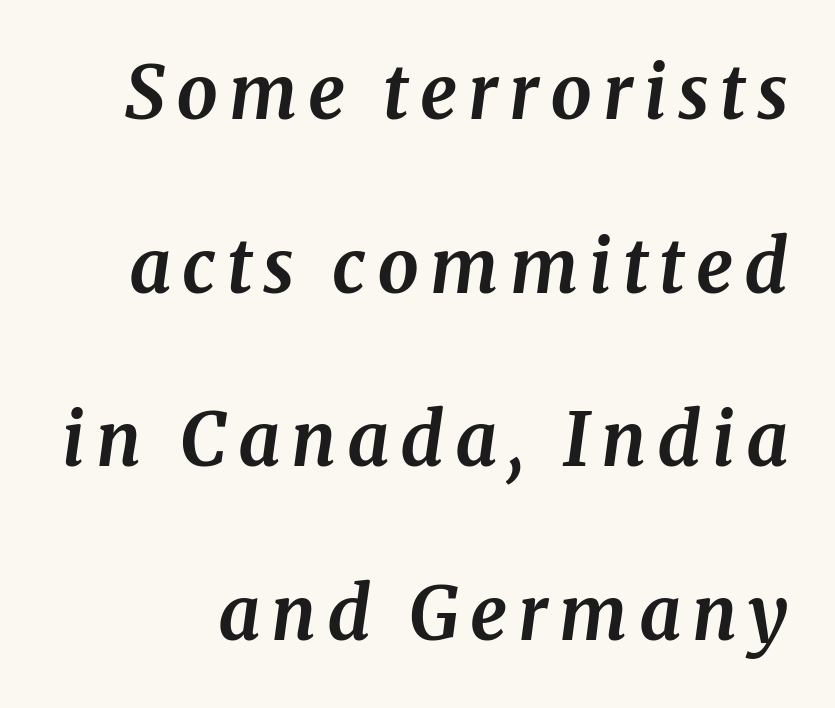
Loosely led — the rows are spread out. No word sits above an underline. The typography opts for an oblique posture over an upright one. Each letter keeps its own natural width here, so spacing adapts to shape. Yep, those are serifs on the letters.
